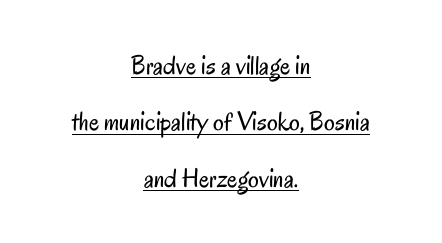
The image shows 27 px text type, upright; set centered, loose line spacing (2.09x), normal letter spacing, underlined.
